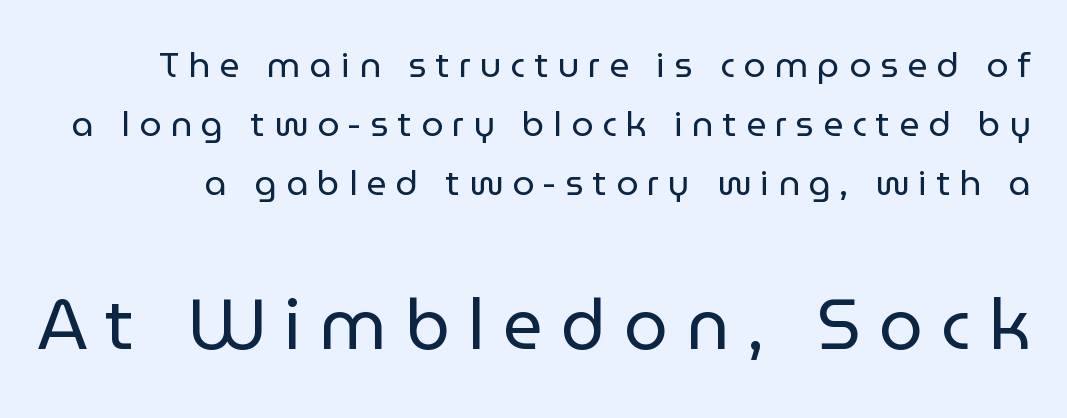
The image shows 70 px regular-weight sans-serif type, upright; set normal line spacing (1.68x), unusually wide letter spacing (+0.26 em), not underlined; the second (bottom) block is 2.0x larger; low stroke contrast and a medium x-height.
